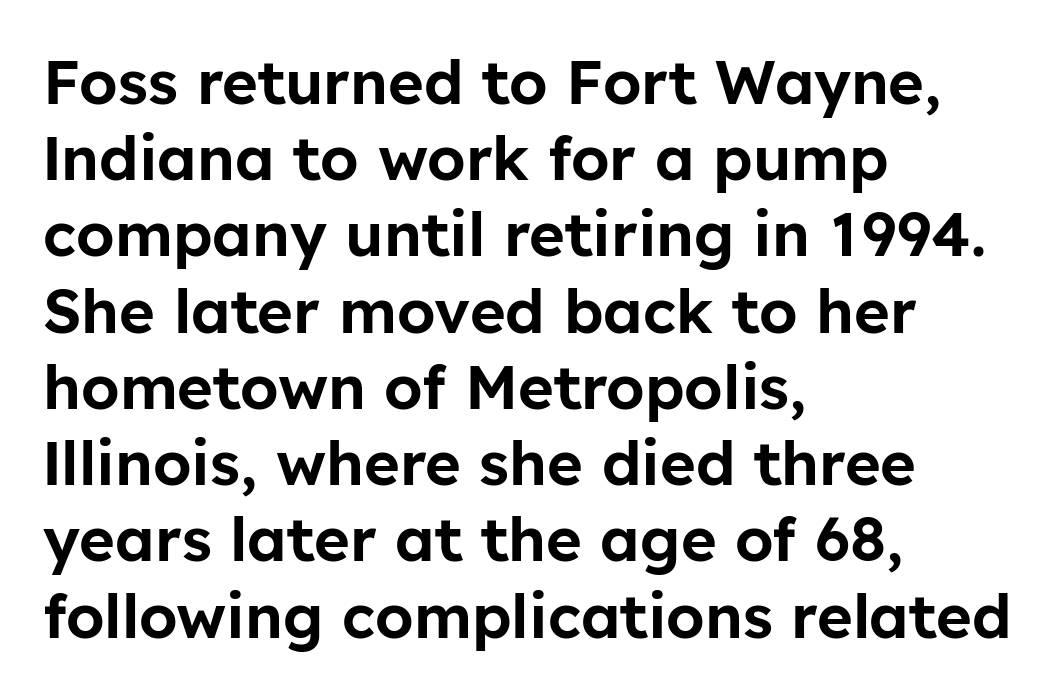
Q: Is the text italic (slanted)? A: No, it is upright.
Q: Is the typeface a serif or a sans-serif typeface? A: Sans-serif.
Q: Is the text underlined? A: No.
Q: How is the paragraph aligned? A: Left-aligned.
Q: Is the spacing between letters normal or unusually wide? A: Normal.
Q: Is the spacing between lines tight, normal or loose? A: Normal.
Q: Width (condensed, normal, or wide)? A: Normal.
Q: Stroke contrast? A: Low.
Q: x-height? A: Medium.
Q: Monospaced? A: No.
